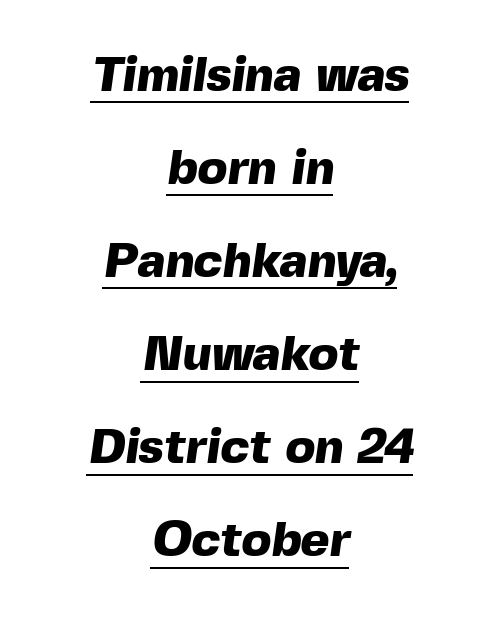
The image shows 49 px heavy sans-serif type; set centered, loose line spacing (1.9x), normal letter spacing, underlined; a medium x-height.
